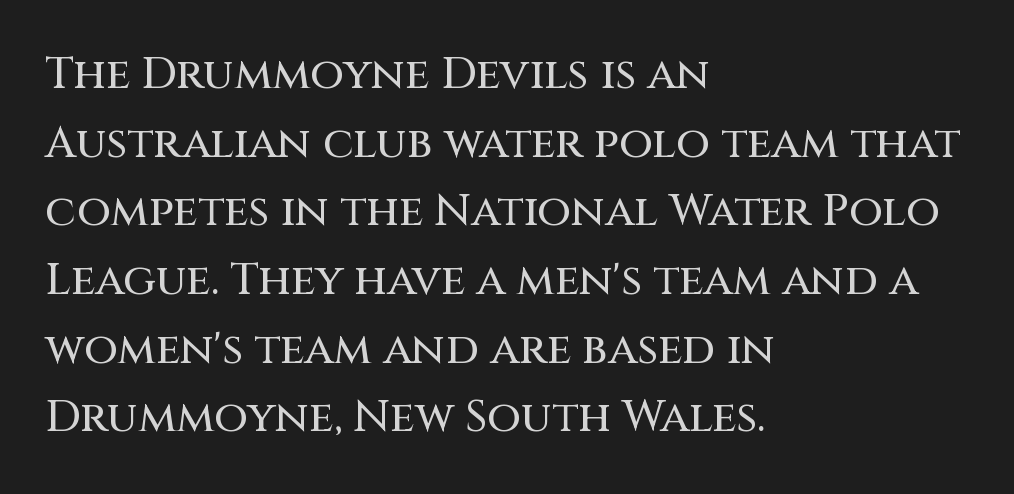
Is there much room between lines? A standard amount, neither cramped nor airy. Compared with a centered layout, this one pins lines to the left instead. You could not count columns in this text — the font is proportionally spaced. These lines were composed using upright roman letters.
